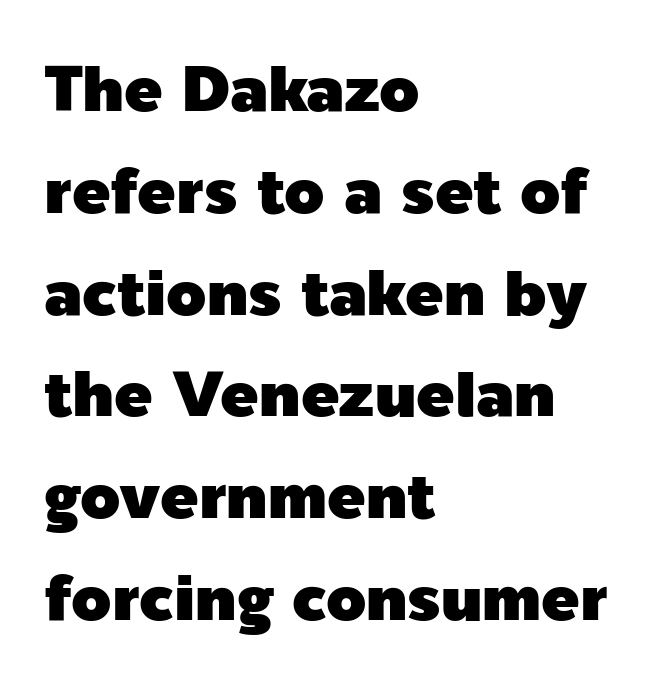
The lines are quadded left. The type sits square on the baseline with zero lean. Compared with typical body copy, the letter spacing here is the same. No feet cap the strokes, marking this as sans-serif type. A normal amount of white space separates one row of letters from the next.
